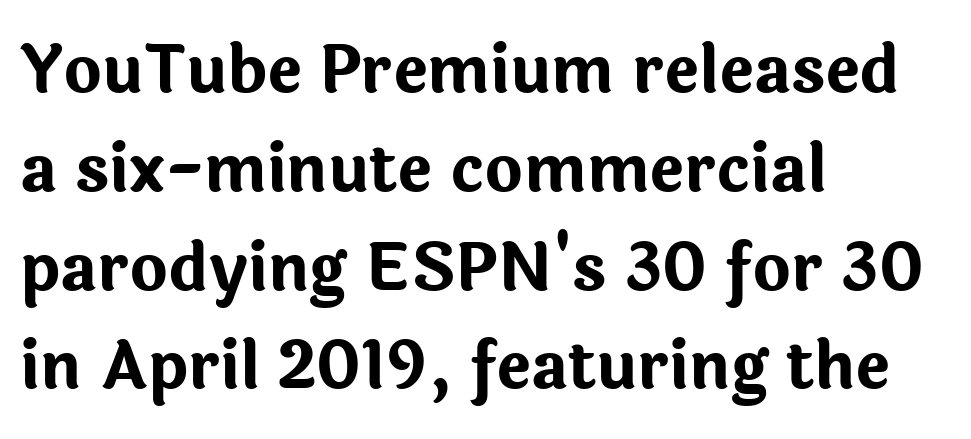
{"serif": "no", "italic": "no", "bold": "yes", "weight": "bold", "width": "normal", "stroke_contrast": "low", "x_height": "medium", "monospaced": "no", "underline": "no", "align": "left", "line_spacing": "normal", "line_spacing_ratio": 1.52, "letter_spacing": "normal", "letter_spacing_em": 0.0, "glyph_px": 65}
